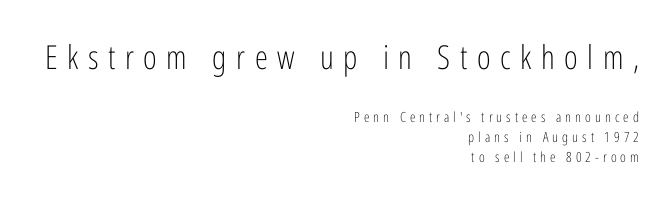
These lines are rendered in a variable-pitch font. If you measured baseline to baseline, you'd find a middling distance. The typography opts for an upright posture over an oblique one. No extra ink here — the face is not bold.
